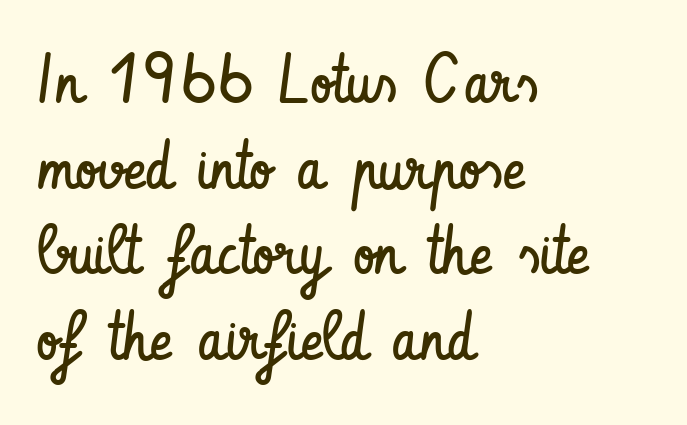
{"serif": "no", "italic": "no", "bold": "no", "weight": "regular", "width": "condensed", "stroke_contrast": "low", "x_height": "small", "monospaced": "no", "underline": "no", "align": "left", "line_spacing": "normal", "line_spacing_ratio": 1.26, "letter_spacing": "normal", "letter_spacing_em": 0.0, "glyph_px": 68}
